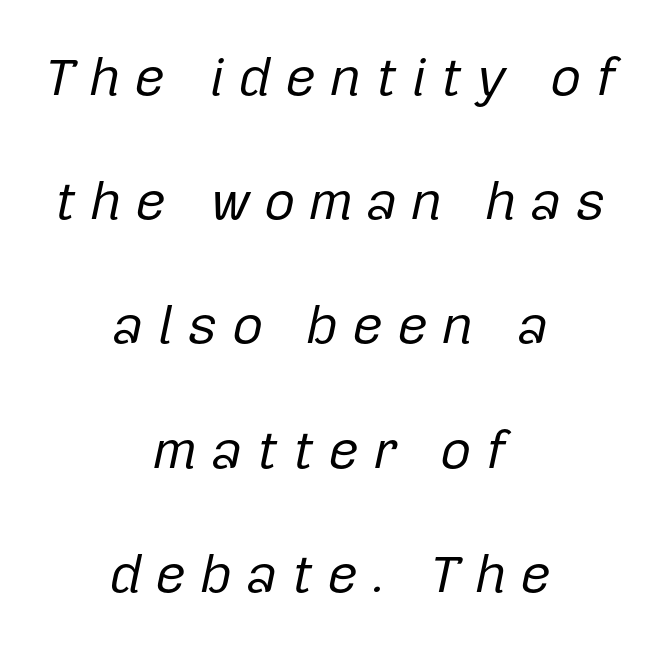
The image shows 54 px regular-weight type, italic (leaning right); set centered, loose line spacing (2.3x), unusually wide letter spacing (+0.25 em), not underlined; low stroke contrast and a medium x-height.
